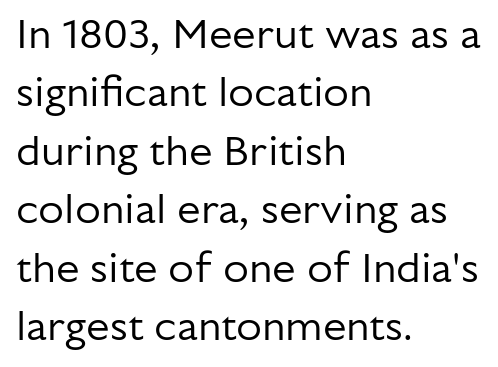
{"serif": "no", "italic": "no", "bold": "no", "weight": "regular", "width": "normal", "stroke_contrast": "low", "x_height": "medium", "monospaced": "no", "underline": "no", "align": "left", "line_spacing": "normal", "line_spacing_ratio": 1.39, "letter_spacing": "normal", "letter_spacing_em": 0.0, "glyph_px": 42}
